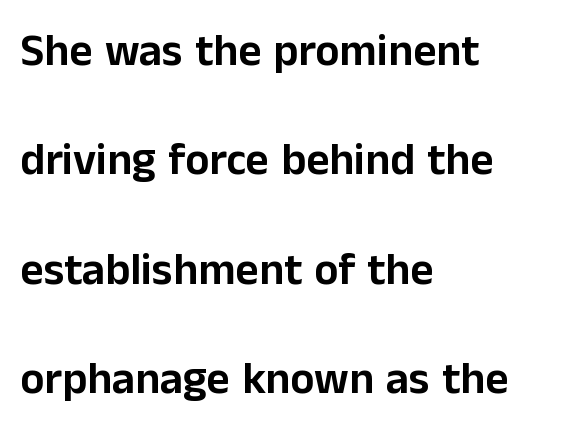
{"serif": "no", "italic": "no", "width": "normal", "stroke_contrast": "low", "x_height": "medium", "monospaced": "no", "underline": "no", "align": "left", "line_spacing": "loose", "line_spacing_ratio": 2.43, "letter_spacing": "normal", "letter_spacing_em": 0.0, "glyph_px": 45}
